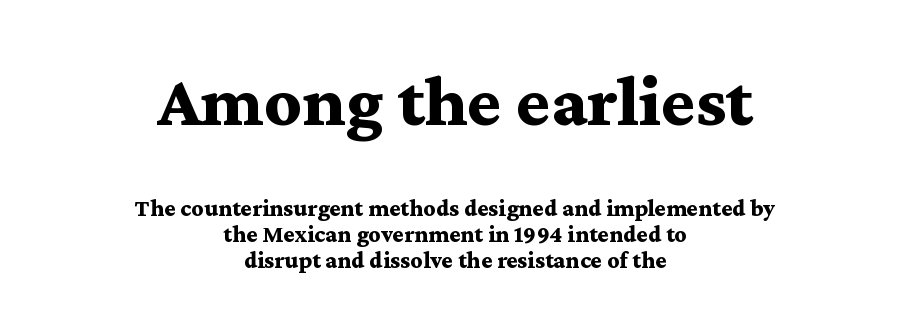
The image shows 73 px bold, wide serif type, upright; set centered, tight line spacing (1.09x), normal letter spacing, not underlined; the first (top) block is 3.04x larger; medium stroke contrast and a medium x-height.
